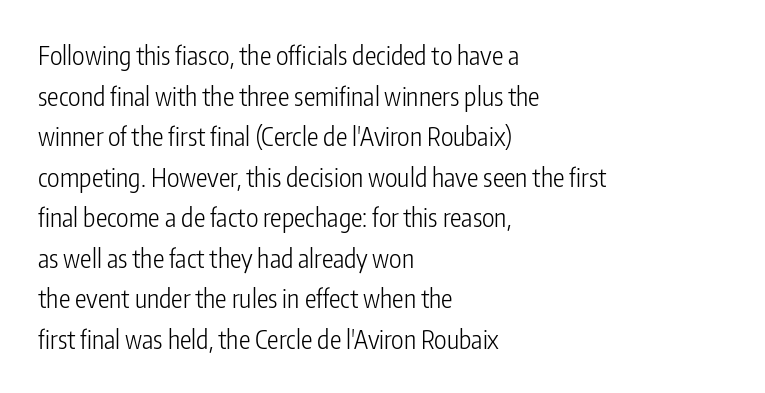
The zone under the glyphs is completely vacant. Letters have the restrained weight of plain body copy at most. Line beginnings align vertically; line endings do not. The gaps between neighbouring characters are ordinary and unremarkable.
